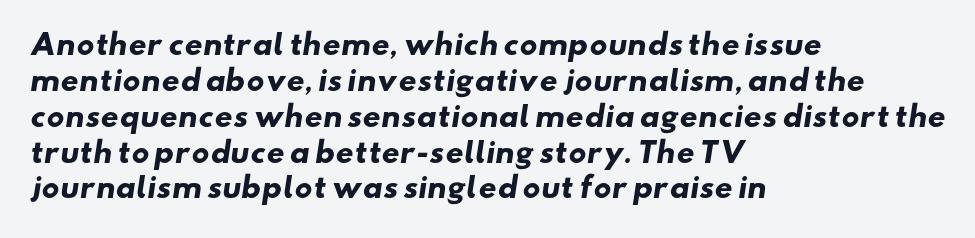
How are the letters spaced? Ordinarily, with no added tracking. A typesetter would call this proportional, since set widths differ per character. Words float on clear page, feet unadorned. Thick stems and heavy bowls — unmistakably bold. One-word summary of the alignment: left.
